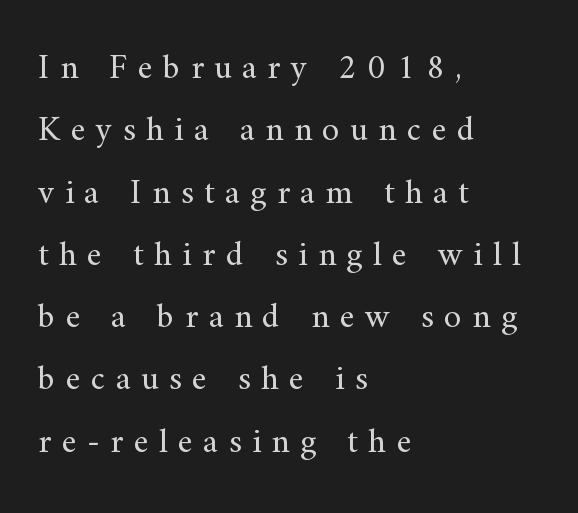
The image shows 35 px regular-weight serif type, upright; set left-aligned, line spacing 1.78x, unusually wide letter spacing (+0.3 em), not underlined; medium stroke contrast and a small x-height.
